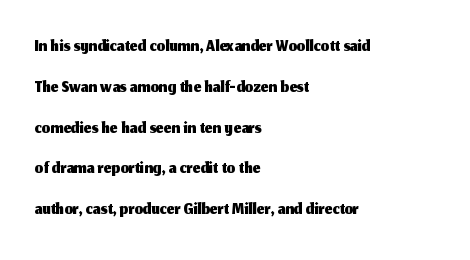
Q: Is the text italic (slanted)? A: No, it is upright.
Q: Is the text underlined? A: No.
Q: How is the paragraph aligned? A: Left-aligned.
Q: Is the spacing between letters normal or unusually wide? A: Normal.
Q: Is the spacing between lines tight, normal or loose? A: Normal.
